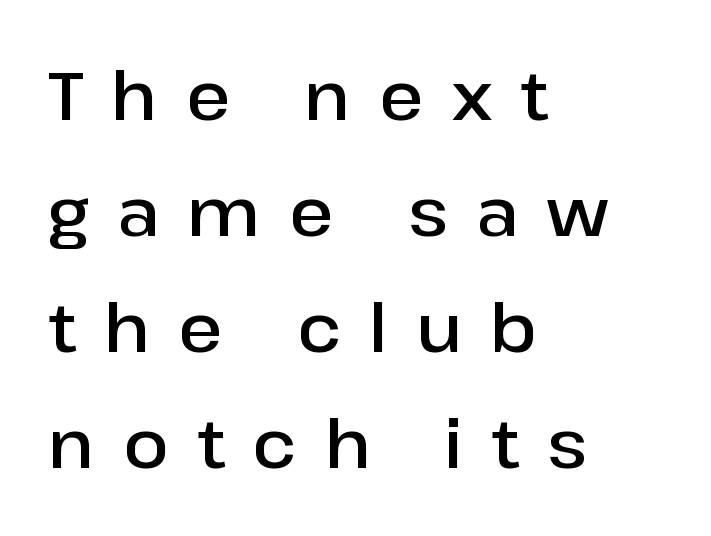
Q: Is the text bold? A: Semi-bold.
Q: Is the text italic (slanted)? A: No, it is upright.
Q: Is the typeface a serif or a sans-serif typeface? A: Sans-serif.
Q: Is the text underlined? A: No.
Q: How is the paragraph aligned? A: Left-aligned.
Q: Is the spacing between letters normal or unusually wide? A: Unusually wide.
Q: Width (condensed, normal, or wide)? A: Normal.
Q: Stroke contrast? A: Low.
Q: x-height? A: Medium.
Q: Monospaced? A: No.
